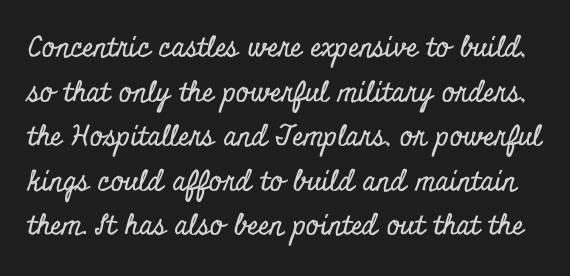
The image shows 28 px condensed serif type; set normal line spacing (1.59x), normal letter spacing, not underlined; low stroke contrast and a small x-height.
